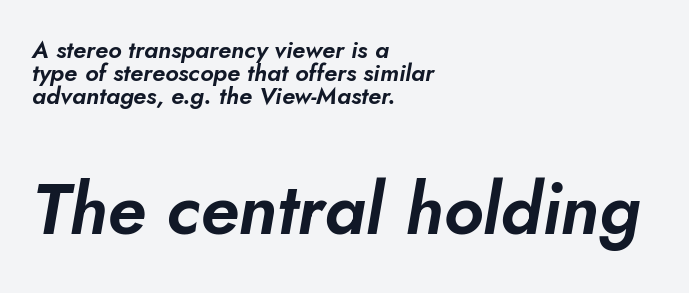
Q: Is the text italic (slanted)? A: Yes, it leans right by about 5 degrees.
Q: Is the text underlined? A: No.
Q: How is the paragraph aligned? A: Left-aligned.
Q: Is the spacing between letters normal or unusually wide? A: Normal.
Q: Is the spacing between lines tight, normal or loose? A: Tight.
Q: Which block of text is set in a larger size, the first (top) or the second (bottom)? A: The second (bottom) one.
Q: Width (condensed, normal, or wide)? A: Normal.
Q: Stroke contrast? A: Low.
Q: x-height? A: Small.
Q: Monospaced? A: No.
